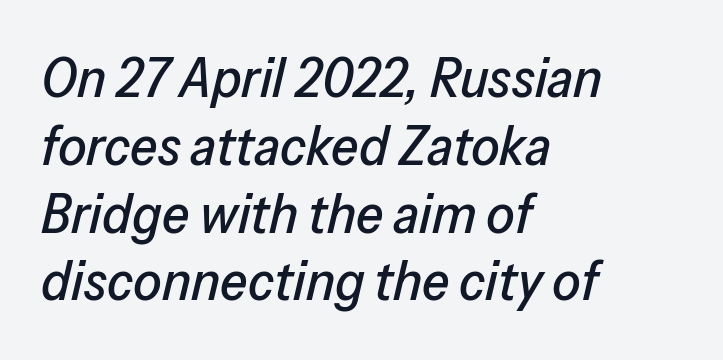
Q: Is the text italic (slanted)? A: Yes, it leans right by about 13 degrees.
Q: Is the text underlined? A: No.
Q: How is the paragraph aligned? A: Left-aligned.
Q: Is the spacing between letters normal or unusually wide? A: Normal.
Q: Width (condensed, normal, or wide)? A: Normal.
Q: Stroke contrast? A: Low.
Q: x-height? A: Medium.
Q: Monospaced? A: No.
